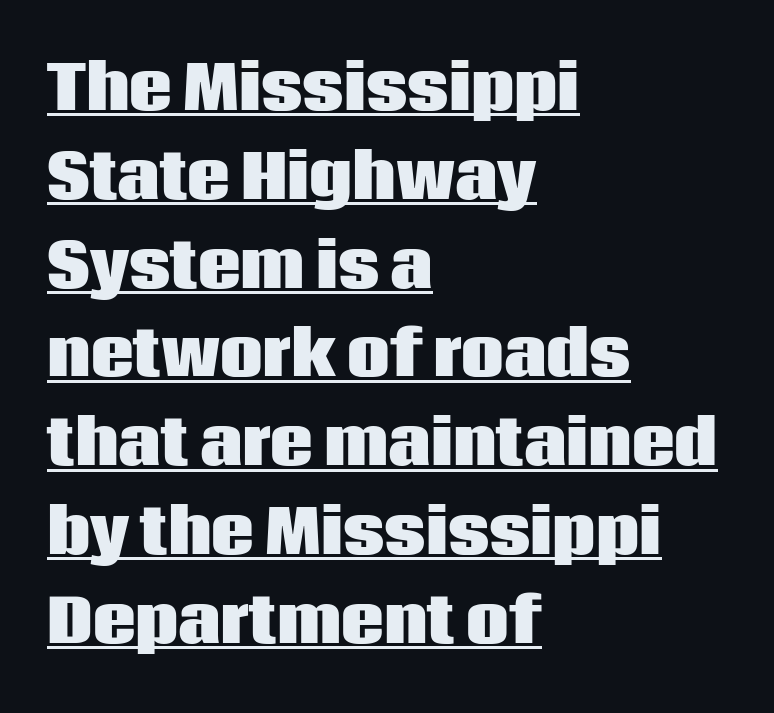
The face used here is proportionally spaced, like ordinary book or web type. Compared with a centered layout, this one pins lines to the left instead. What weight is shown? A full bold with thick strokes. To sum up the face: it is a sans, with no serifs. The rows are spaced the way most documents space them. In terms of letterspacing, this is plain default setting.
